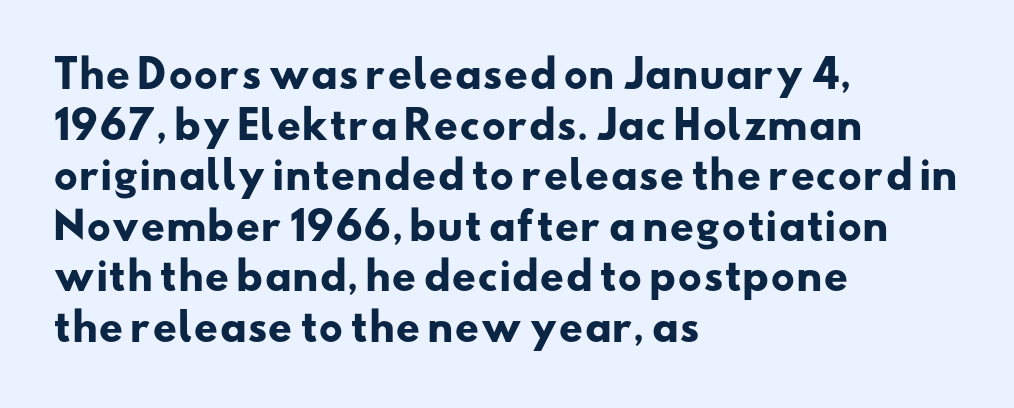
The image shows 38 px heavy, wide sans-serif type; set left-aligned, normal line spacing (1.33x), normal letter spacing, not underlined; low stroke contrast and a small x-height.
